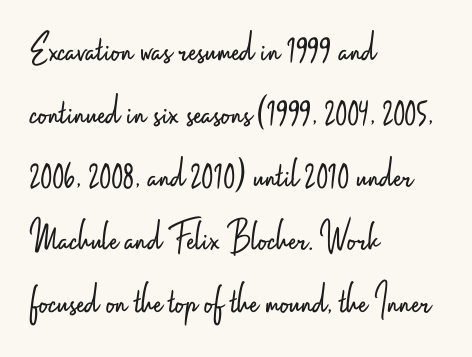
{"serif": "no", "bold": "no", "weight": "light", "width": "condensed", "stroke_contrast": "low", "x_height": "small", "monospaced": "no", "underline": "no", "align": "left", "line_spacing": "normal", "line_spacing_ratio": 1.43, "letter_spacing": "normal", "letter_spacing_em": 0.0, "glyph_px": 44}
